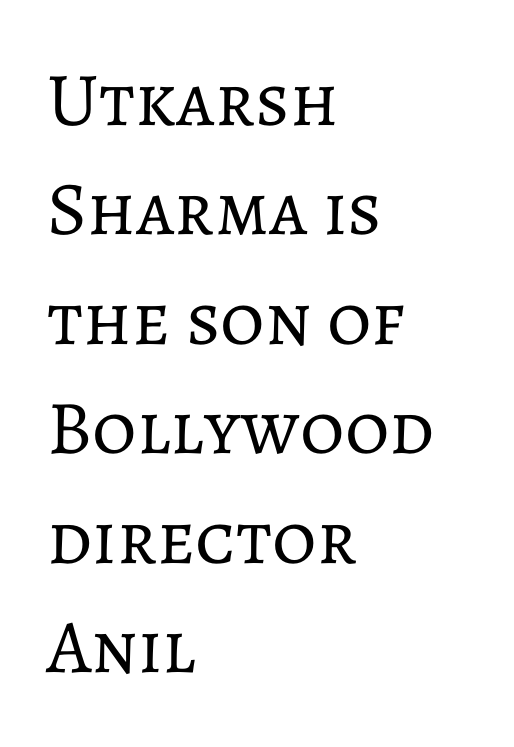
Students, observe: this is what conventionally led text looks like. These lines keep a tight, regular rhythm from letter to letter. The rendering anchors every line to the left-hand side. Rendered with straight, roman letterforms. You could not count columns in this text — the font is proportionally spaced. Stroke mass is kept to a normal reading level or below.
